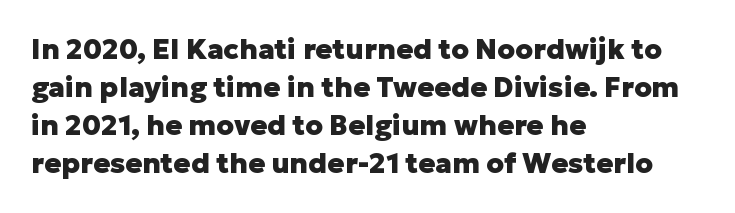
Q: Is the text bold? A: Yes.
Q: Is the text italic (slanted)? A: No, it is upright.
Q: Is the typeface a serif or a sans-serif typeface? A: Sans-serif.
Q: Is the text underlined? A: No.
Q: How is the paragraph aligned? A: Left-aligned.
Q: Is the spacing between letters normal or unusually wide? A: Normal.
Q: Is the spacing between lines tight, normal or loose? A: Normal.
Q: Width (condensed, normal, or wide)? A: Normal.
Q: Stroke contrast? A: Low.
Q: x-height? A: Medium.
Q: Monospaced? A: No.
